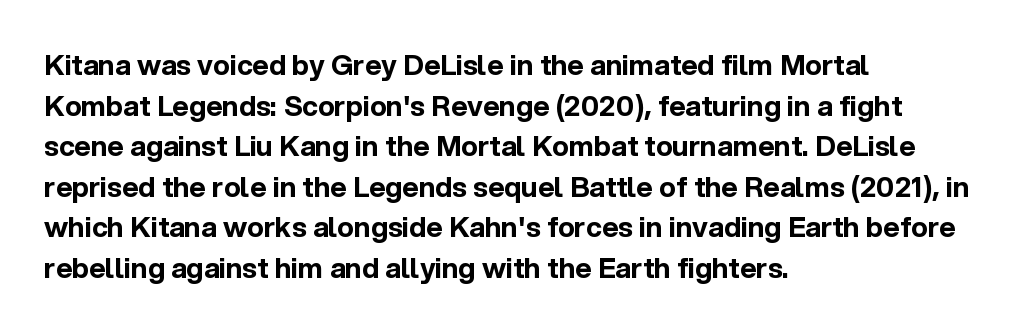
Q: Is the text bold? A: Yes.
Q: Is the text italic (slanted)? A: No, it is upright.
Q: Is the typeface a serif or a sans-serif typeface? A: Sans-serif.
Q: Is the text underlined? A: No.
Q: How is the paragraph aligned? A: Left-aligned.
Q: Is the spacing between letters normal or unusually wide? A: Normal.
Q: Is the spacing between lines tight, normal or loose? A: Normal.
Q: Width (condensed, normal, or wide)? A: Normal.
Q: x-height? A: Medium.
Q: Monospaced? A: No.
